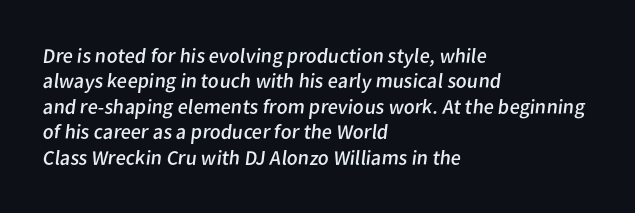
Stem width sits at or under what a default text font uses. Underline: absent. Does extra space separate the letters? No, they use regular spacing. Left-aligned paragraph, ragged on the right.
